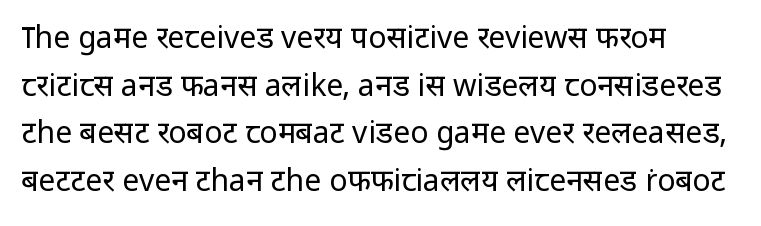
Q: Is the text bold? A: No.
Q: Is the text italic (slanted)? A: No, it is upright.
Q: Is the typeface a serif or a sans-serif typeface? A: Sans-serif.
Q: Is the text underlined? A: No.
Q: How is the paragraph aligned? A: Left-aligned.
Q: Is the spacing between letters normal or unusually wide? A: Normal.
Q: Is the spacing between lines tight, normal or loose? A: Normal.
Q: Width (condensed, normal, or wide)? A: Normal.
Q: Stroke contrast? A: Low.
Q: x-height? A: Medium.
Q: Monospaced? A: No.
